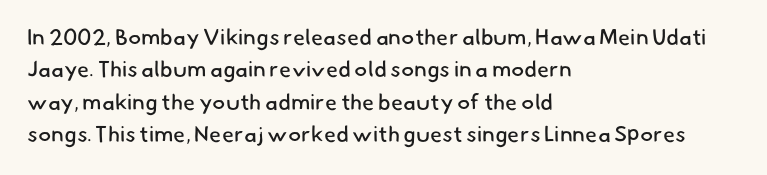
{"bold": "no", "underline": "no", "align": "left", "line_spacing": "normal", "line_spacing_ratio": 1.47, "letter_spacing": "normal", "letter_spacing_em": 0.0, "glyph_px": 22}
